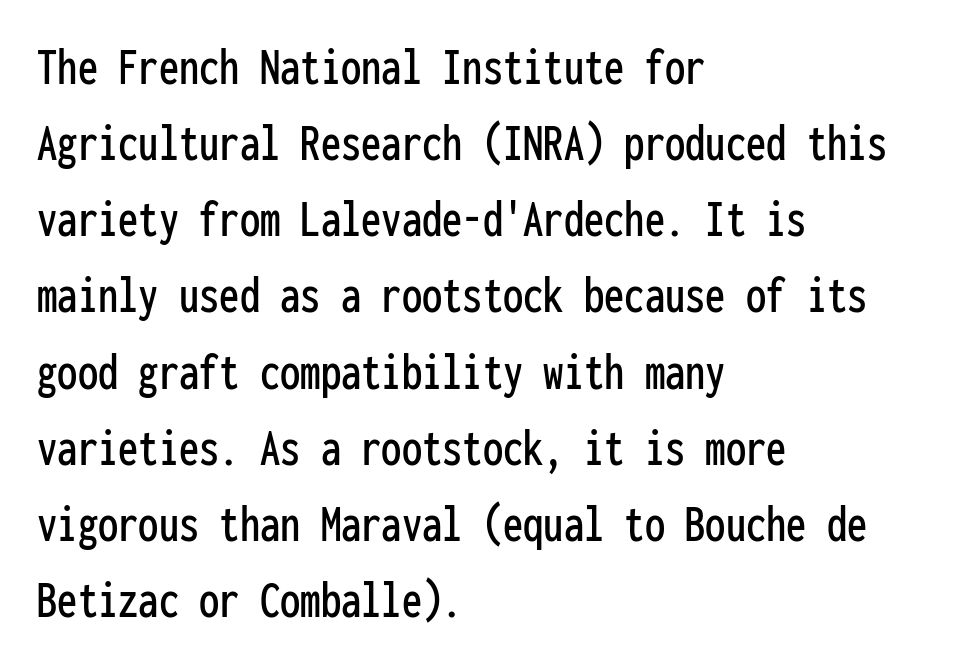
Q: Is the text italic (slanted)? A: No, it is upright.
Q: Is the typeface a serif or a sans-serif typeface? A: Sans-serif.
Q: Is the text underlined? A: No.
Q: How is the paragraph aligned? A: Left-aligned.
Q: Is the spacing between letters normal or unusually wide? A: Normal.
Q: Is the spacing between lines tight, normal or loose? A: Normal.
Q: Width (condensed, normal, or wide)? A: Condensed.
Q: Stroke contrast? A: Low.
Q: x-height? A: Medium.
Q: Monospaced? A: Yes.
